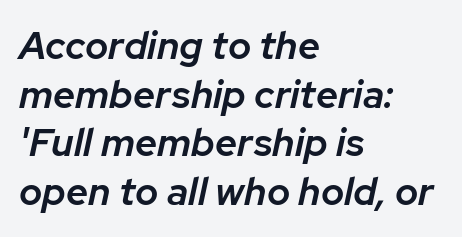
{"italic": "yes", "lean": "right", "slant_degrees": 12, "bold": "semi", "weight": "semibold", "width": "normal", "stroke_contrast": "low", "x_height": "medium", "monospaced": "no", "underline": "no", "align": "left", "line_spacing": "normal", "line_spacing_ratio": 1.25, "letter_spacing": "normal", "letter_spacing_em": 0.0, "glyph_px": 39}
